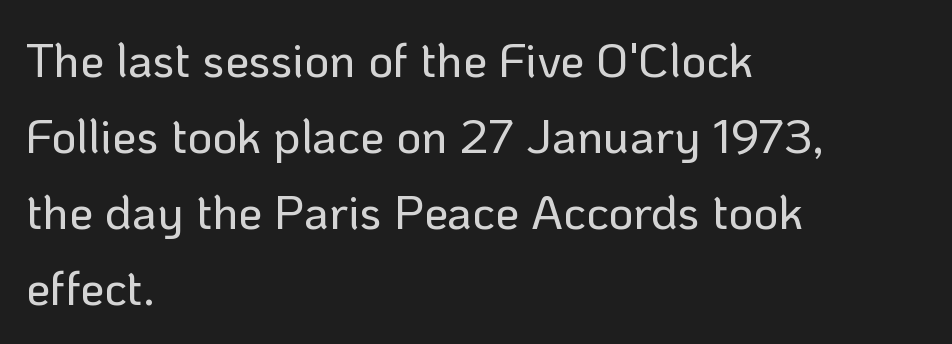
The image shows 48 px sans-serif type, upright; set left-aligned, normal line spacing (1.58x), normal letter spacing, not underlined; low stroke contrast and a medium x-height.
